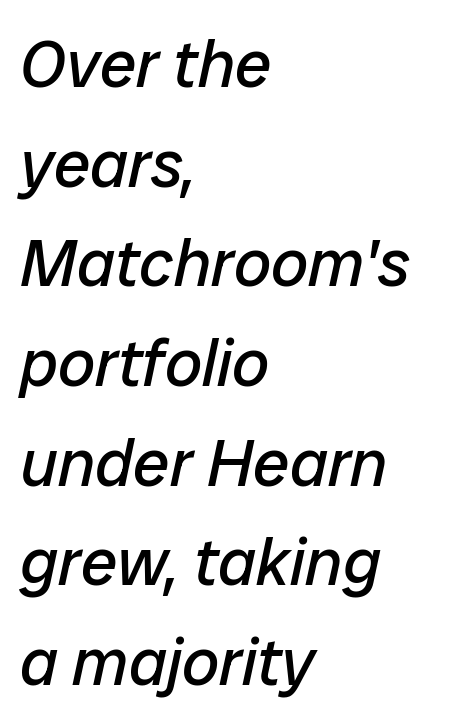
{"italic": "yes", "lean": "right", "slant_degrees": 12, "bold": "no", "weight": "regular", "width": "normal", "stroke_contrast": "low", "x_height": "medium", "monospaced": "no", "underline": "no", "align": "left", "line_spacing": "normal", "line_spacing_ratio": 1.51, "letter_spacing": "normal", "letter_spacing_em": 0.0, "glyph_px": 66}
